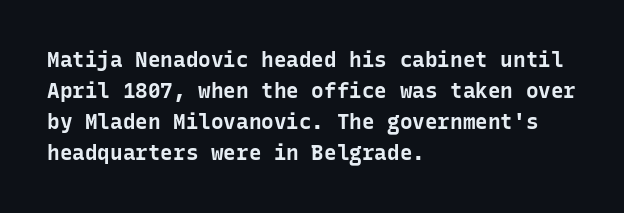
Posture: vertical. A classic flush-left, rag-right setting is used for this passage. Horizontal bands of white between lines are of average thickness. Each word holds together tightly as a unit, with standard inter-letter gaps. The font is running at its bold setting.
